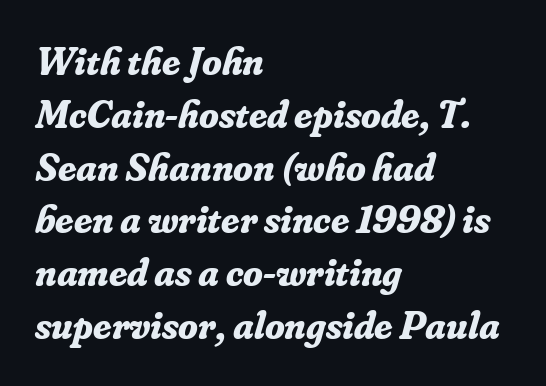
A typesetter would call this leading conventional body-copy spacing. The type is set solid horizontally, with unmodified tracking. The setting favours the left margin, as ordinary paragraphs usually do. You could not count columns in this text — the font is proportionally spaced. These lines were composed using italics.
